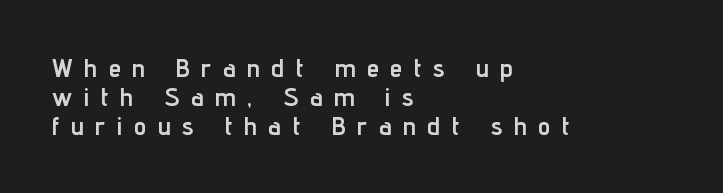
The image shows 25 px bold type, upright; set left-aligned, line spacing 1.16x, unusually wide letter spacing (+0.47 em), not underlined.
